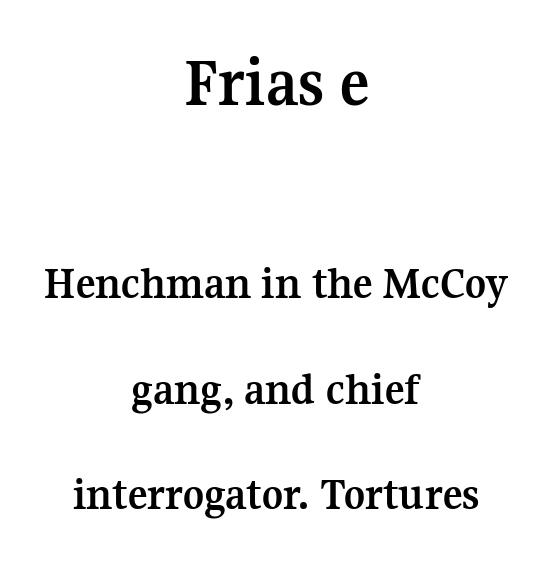
{"serif": "yes", "italic": "no", "bold": "yes", "weight": "semibold", "width": "normal", "stroke_contrast": "medium", "x_height": "medium", "monospaced": "no", "underline": "no", "align": "center", "line_spacing": "loose", "line_spacing_ratio": 2.3, "letter_spacing": "normal", "letter_spacing_em": 0.0, "larger_block": "first", "size_ratio": 1.5, "glyph_px": 69}
